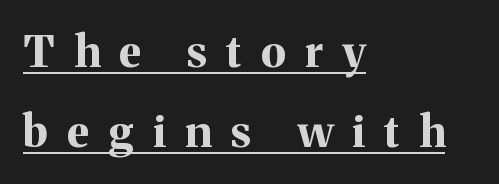
Q: Is the text bold? A: Yes.
Q: Is the text italic (slanted)? A: No, it is upright.
Q: Is the typeface a serif or a sans-serif typeface? A: Serif.
Q: Is the text underlined? A: Yes.
Q: How is the paragraph aligned? A: Left-aligned.
Q: Is the spacing between letters normal or unusually wide? A: Unusually wide.
Q: Width (condensed, normal, or wide)? A: Normal.
Q: Stroke contrast? A: Medium.
Q: x-height? A: Medium.
Q: Monospaced? A: No.
